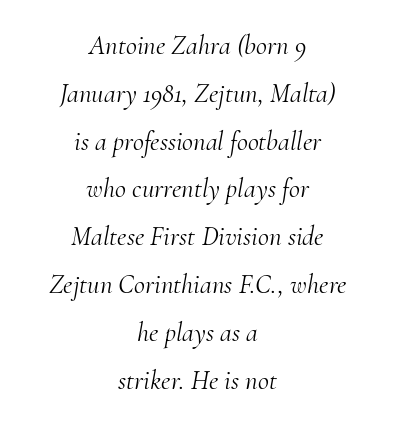
The image shows 27 px text type, italic (leaning right); set centered, line spacing 1.77x, normal letter spacing, not underlined.
